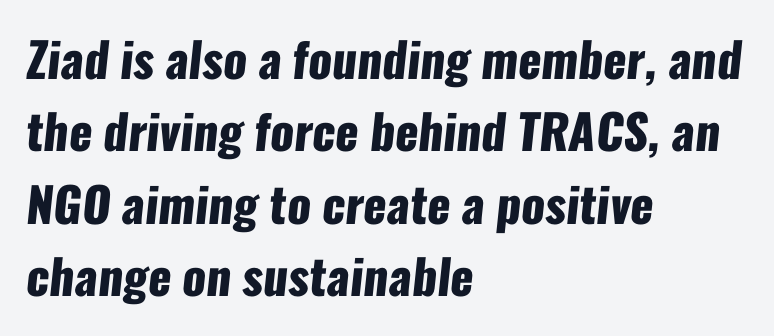
The image shows 48 px heavy, condensed sans-serif type; set left-aligned, normal line spacing (1.51x), normal letter spacing, not underlined; low stroke contrast and a medium x-height.
